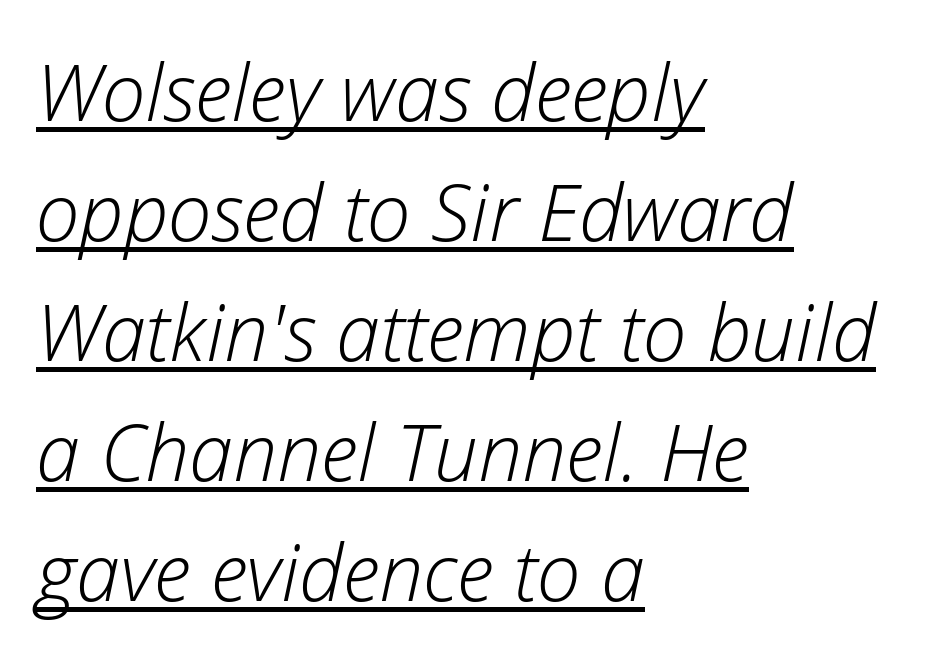
{"italic": "yes", "lean": "right", "slant_degrees": 12, "bold": "no", "weight": "light", "width": "normal", "stroke_contrast": "low", "x_height": "medium", "monospaced": "no", "underline": "yes", "align": "left", "line_spacing": "normal", "line_spacing_ratio": 1.52, "letter_spacing": "normal", "letter_spacing_em": 0.0, "glyph_px": 79}
